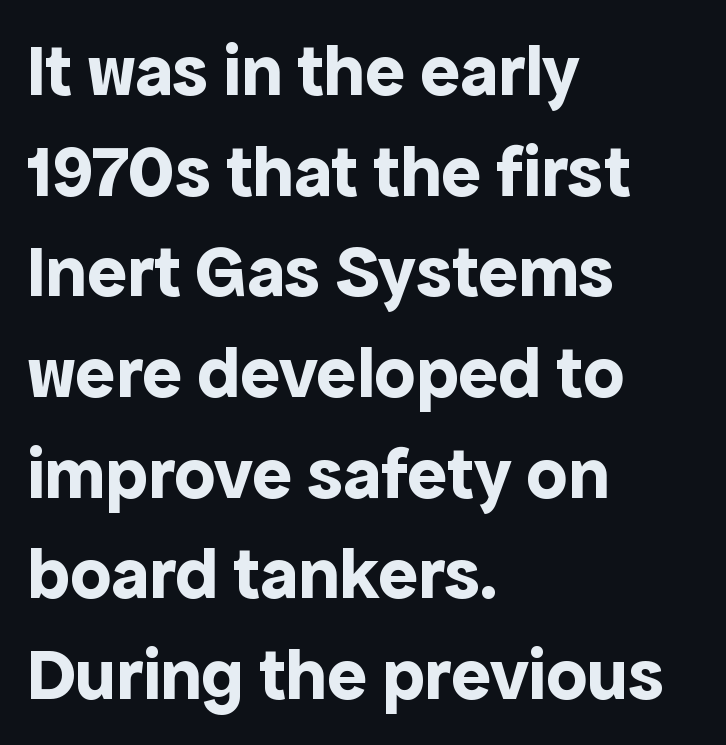
Posture: vertical. Is this a fixed-width face? No — the glyphs have proportional, varying widths. Weight check: bold — yes, fully. One-word summary of the alignment: left. The lines sit at an ordinary, default distance from one another. Anything drawn beneath the words? Only blank space.
